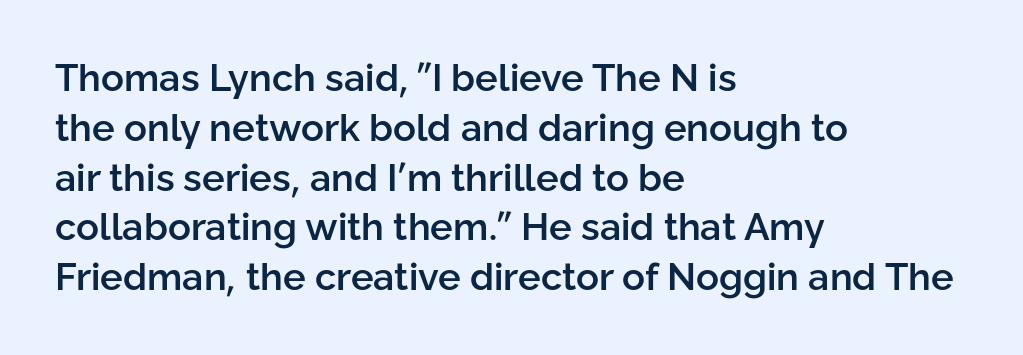
Q: Is the text bold? A: Semi-bold.
Q: Is the text italic (slanted)? A: No, it is upright.
Q: Is the typeface a serif or a sans-serif typeface? A: Sans-serif.
Q: Is the text underlined? A: No.
Q: How is the paragraph aligned? A: Left-aligned.
Q: Is the spacing between letters normal or unusually wide? A: Normal.
Q: Is the spacing between lines tight, normal or loose? A: Normal.
Q: Width (condensed, normal, or wide)? A: Normal.
Q: Stroke contrast? A: Low.
Q: x-height? A: Medium.
Q: Monospaced? A: No.
